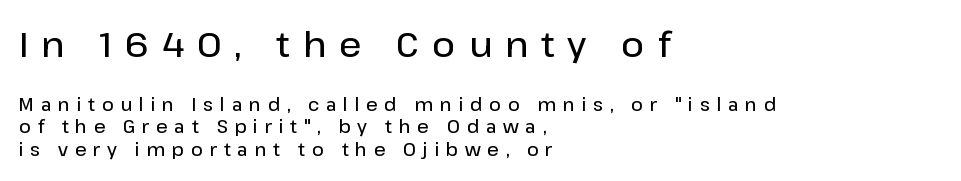
{"serif": "no", "italic": "no", "bold": "semi", "weight": "semibold", "width": "normal", "stroke_contrast": "low", "x_height": "medium", "monospaced": "no", "underline": "no", "align": "left", "line_spacing": "normal", "line_spacing_ratio": 1.25, "letter_spacing": "wide", "letter_spacing_em": 0.37, "larger_block": "first", "size_ratio": 1.94, "glyph_px": 35}
